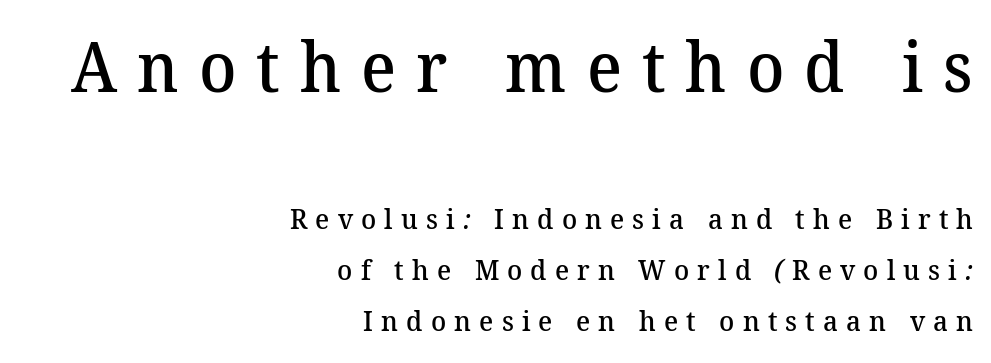
Does the copy run flush right? Yes — the right margin is perfectly even. How heavy is the stroke? Medium-heavy — a semibold, shy of bold. These lines have a slow, spaced-out rhythm from letter to letter. The letters advance in unequal steps, a hallmark of proportional type.
